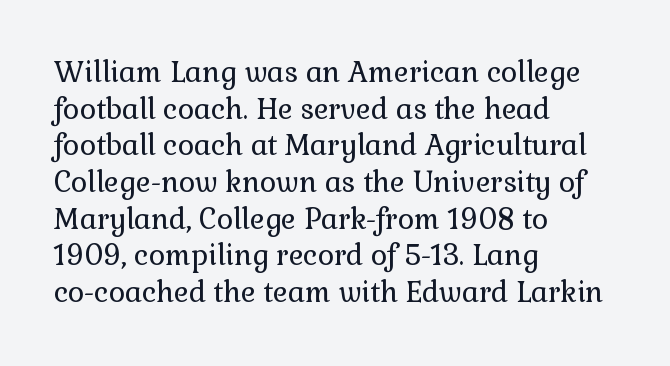
Each word holds together tightly as a unit, with standard inter-letter gaps. The letters stand upright; this is a roman face. If you measured baseline to baseline, you'd find a middling distance. Each stroke keeps to a modest, everyday thickness or less. Type style note: has serifs. Varying glyph widths throughout — classic text-font behaviour.
